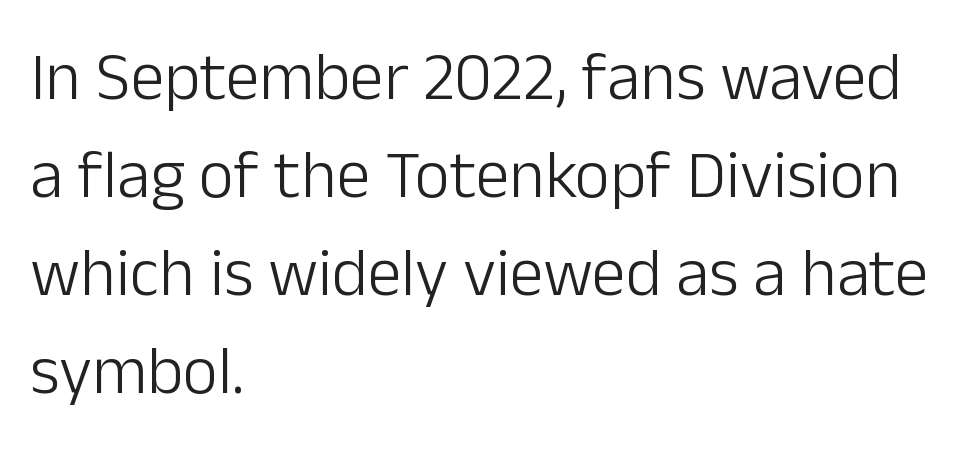
The image shows 68 px light sans-serif type, upright; set left-aligned, normal line spacing (1.44x), normal letter spacing, not underlined; low stroke contrast and a medium x-height.
